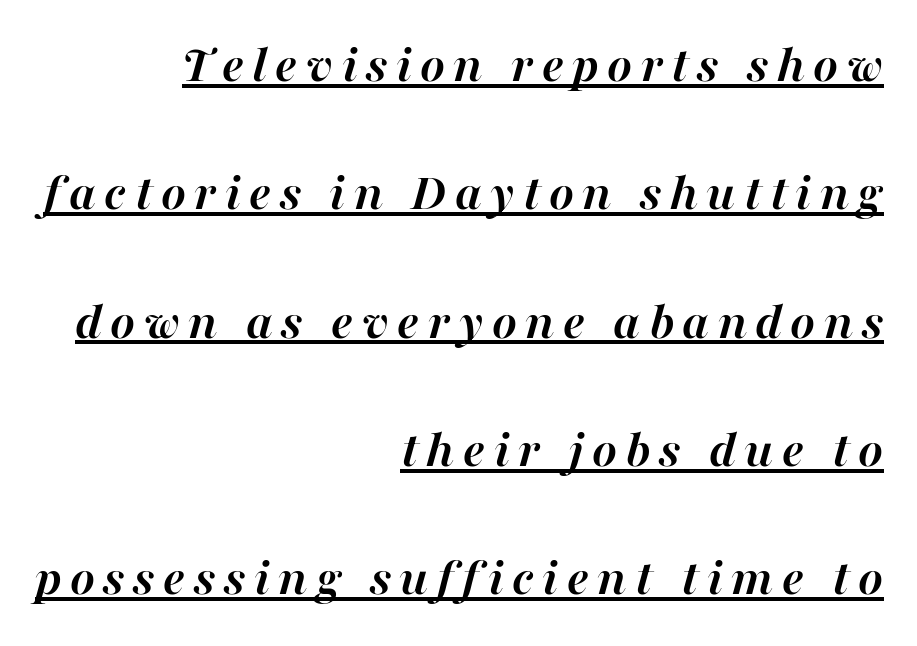
{"italic": "yes", "lean": "right", "slant_degrees": 16, "bold": "yes", "weight": "semibold", "width": "normal", "stroke_contrast": "high", "x_height": "medium", "monospaced": "no", "underline": "yes", "align": "right", "line_spacing": "loose", "line_spacing_ratio": 2.42, "glyph_px": 53}
